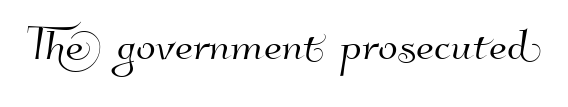
Caption: standard tracking, unaltered. Each letter keeps its own natural width here, so spacing adapts to shape. Look at the bottom of the vertical strokes: they stop flat, with no serifs. Descenders are the only things crossing below the line.
